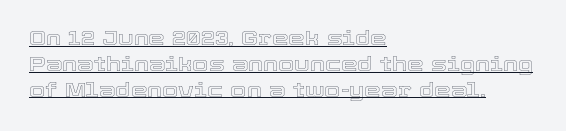
The image shows 21 px text type, upright; set left-aligned, line spacing 1.23x, normal letter spacing, underlined.
